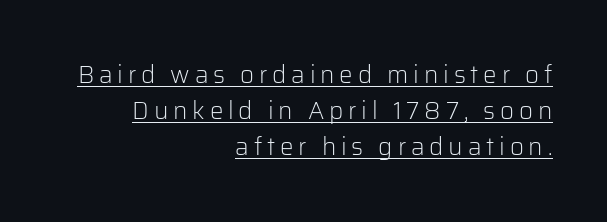
{"italic": "no", "bold": "no", "underline": "yes", "align": "right", "line_spacing": "normal", "line_spacing_ratio": 1.51, "letter_spacing": "wide", "letter_spacing_em": 0.2, "glyph_px": 24}
